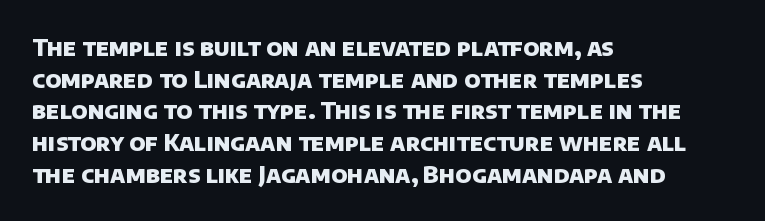
Q: Is the text bold? A: Yes.
Q: Is the text underlined? A: No.
Q: How is the paragraph aligned? A: Left-aligned.
Q: Is the spacing between letters normal or unusually wide? A: Normal.
Q: Is the spacing between lines tight, normal or loose? A: Normal.
